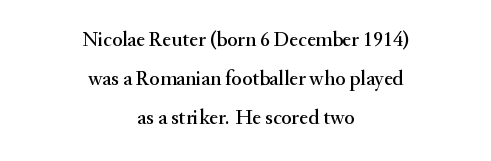
The image shows 21 px text type, upright; set centered, line spacing 1.86x, normal letter spacing, not underlined.
